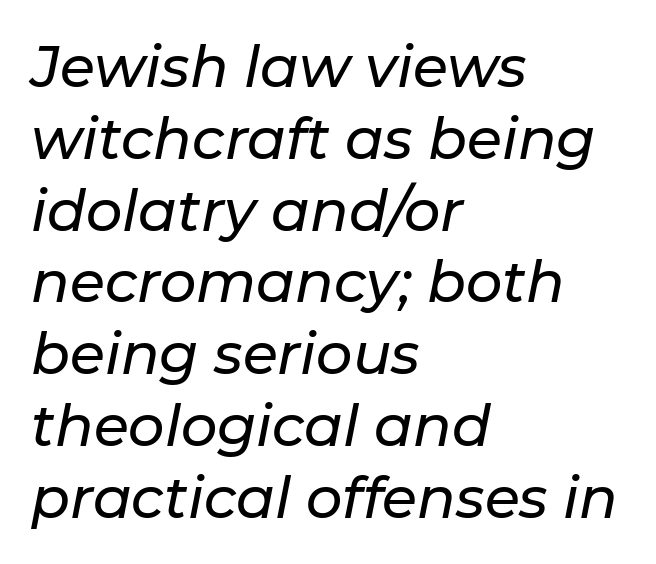
{"italic": "yes", "lean": "right", "slant_degrees": 11, "width": "normal", "stroke_contrast": "low", "x_height": "medium", "monospaced": "no", "underline": "no", "align": "left", "line_spacing": "normal", "line_spacing_ratio": 1.26, "letter_spacing": "normal", "letter_spacing_em": 0.0, "glyph_px": 57}
